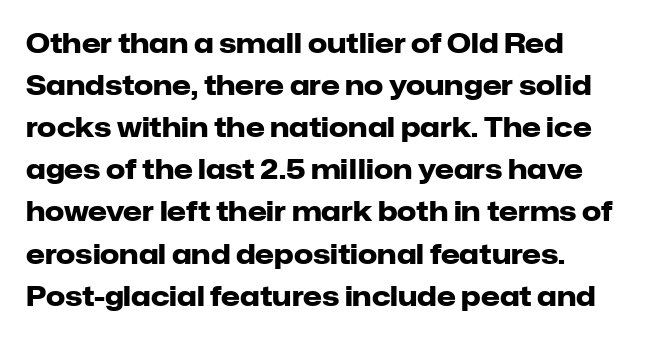
Nothing unusual about the tracking: characters are spaced as the font intends. Layout note: lines flush left. Does the lettering tilt? It doesn't — this is upright. The characters look thick and weighty, a clear bold. If you measured baseline to baseline, you'd find a middling distance. Underlining? Definitely not there.
